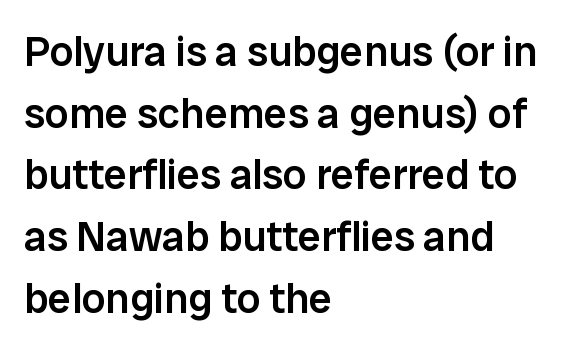
The font family rendered here belongs to the sans-serif group. The face used here is proportionally spaced, like ordinary book or web type. The letters are semibold — heavier than regular but short of a full bold. Caption: standard tracking, unaltered. Teacher's note: observe the even left margin — that is flush-left alignment. Italic: no, the glyphs are upright roman.
